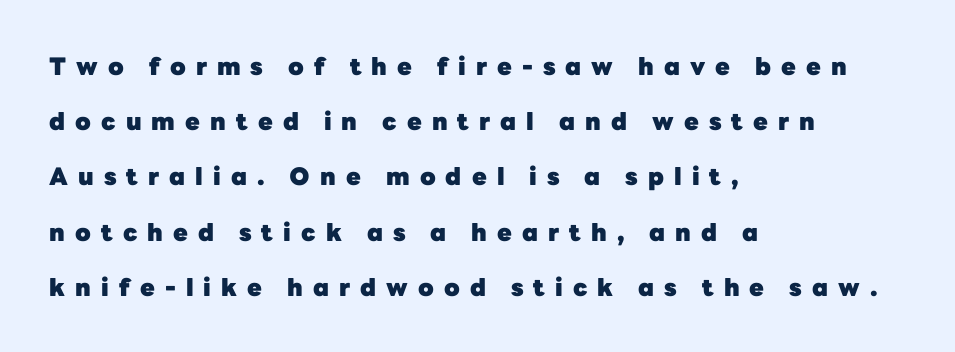
Q: Is the text bold? A: Yes.
Q: Is the text italic (slanted)? A: No, it is upright.
Q: Is the text underlined? A: No.
Q: How is the paragraph aligned? A: Left-aligned.
Q: Is the spacing between letters normal or unusually wide? A: Unusually wide.
Q: Is the spacing between lines tight, normal or loose? A: Loose.
